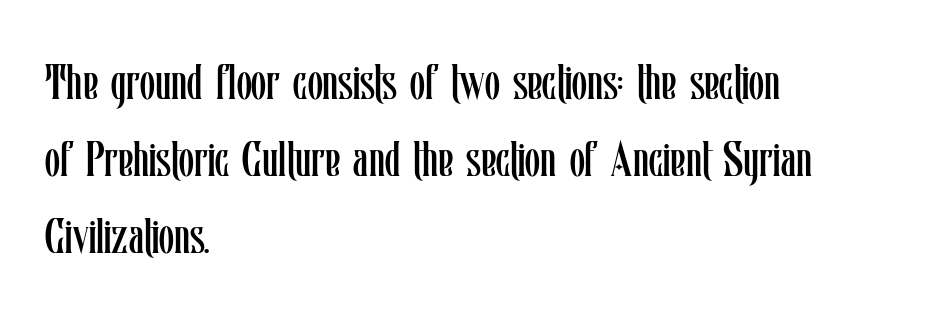
The cut favours lightness, reaching ordinary text weight at its darkest. The axis of the letterforms is exactly vertical. The glyphs are unaccompanied by any horizontal stroke below them. The rows are spaced the way most documents space them.
